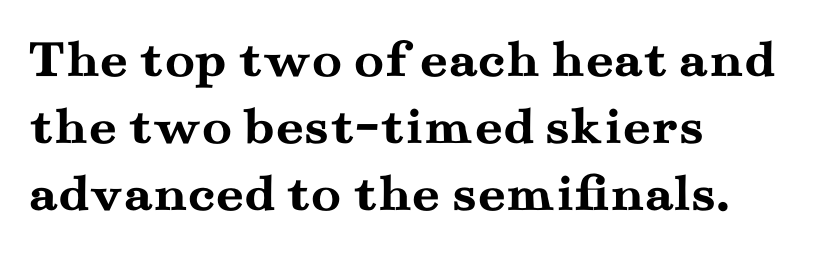
The foot of each line stays bare and open. Little horizontal feet cap the strokes, marking this as serif type. The face used here is rendered with its standard letterfit. Each line starts at the same left margin while the right side varies. Each letter keeps its own natural width here, so spacing adapts to shape.
